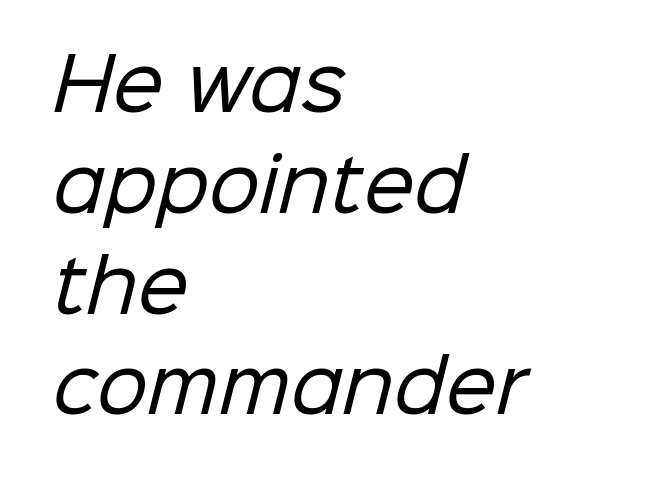
Q: Is the text bold? A: No.
Q: Is the typeface a serif or a sans-serif typeface? A: Sans-serif.
Q: Is the text underlined? A: No.
Q: How is the paragraph aligned? A: Left-aligned.
Q: Is the spacing between letters normal or unusually wide? A: Normal.
Q: Is the spacing between lines tight, normal or loose? A: Normal.
Q: Width (condensed, normal, or wide)? A: Normal.
Q: Stroke contrast? A: Low.
Q: x-height? A: Medium.
Q: Monospaced? A: No.
